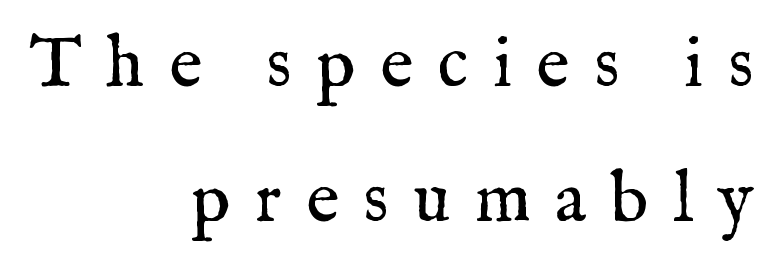
In CSS terms this would be text-align: right. A serif font was chosen for this passage. The space directly below the letters is spotless. The rendering uses natural spacing where letterforms have individual widths. Vertical strokes here are truly vertical. Characters follow at a spacing far wider than the type designer built in.
